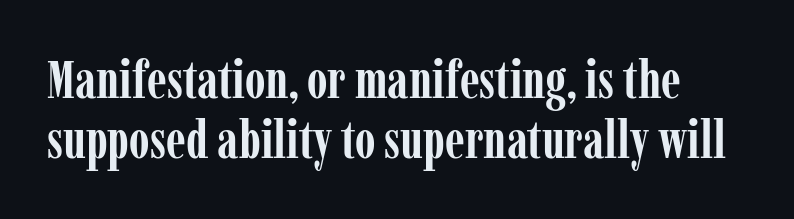
Q: Is the text bold? A: Yes.
Q: Is the text italic (slanted)? A: No, it is upright.
Q: Is the typeface a serif or a sans-serif typeface? A: Serif.
Q: Is the text underlined? A: No.
Q: Is the spacing between letters normal or unusually wide? A: Normal.
Q: Is the spacing between lines tight, normal or loose? A: Tight.
Q: Width (condensed, normal, or wide)? A: Condensed.
Q: Stroke contrast? A: Low.
Q: x-height? A: Medium.
Q: Monospaced? A: No.
